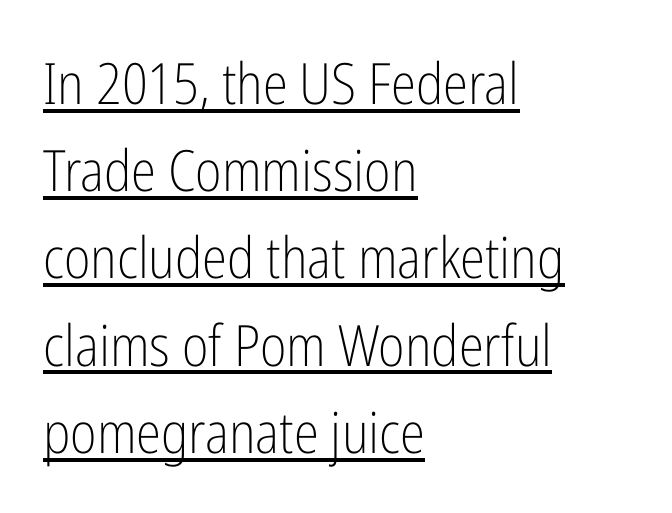
Q: Is the text bold? A: No.
Q: Is the text italic (slanted)? A: No, it is upright.
Q: Is the typeface a serif or a sans-serif typeface? A: Sans-serif.
Q: Is the text underlined? A: Yes.
Q: How is the paragraph aligned? A: Left-aligned.
Q: Is the spacing between letters normal or unusually wide? A: Normal.
Q: Is the spacing between lines tight, normal or loose? A: Normal.
Q: Width (condensed, normal, or wide)? A: Condensed.
Q: Stroke contrast? A: Low.
Q: x-height? A: Medium.
Q: Monospaced? A: No.
